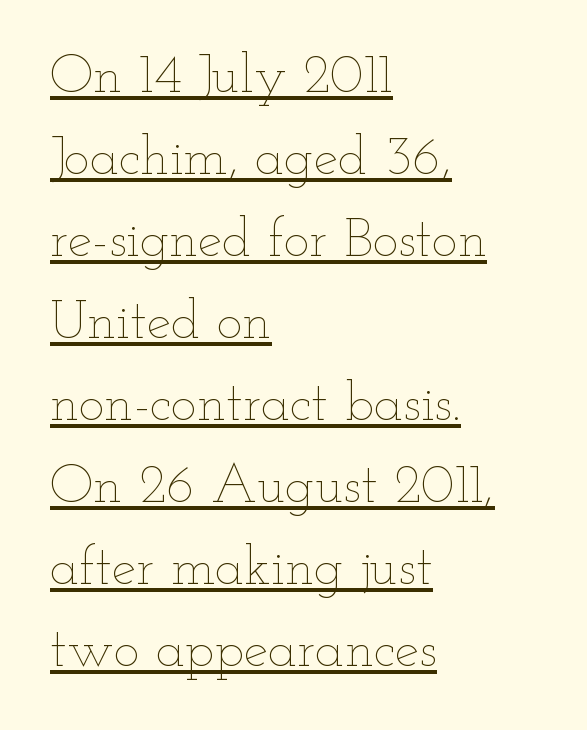
The image shows 55 px thin, wide type, upright; set left-aligned, normal line spacing (1.49x), normal letter spacing, underlined; low stroke contrast and a small x-height.
